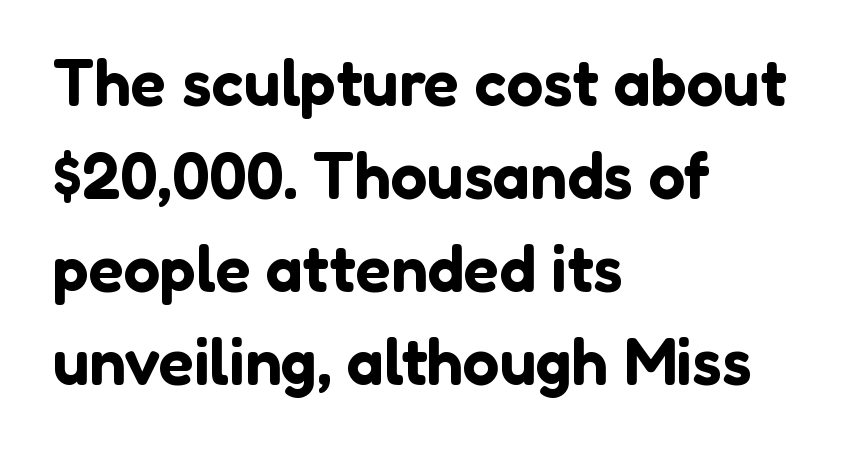
A clean baseline with only descenders dipping below it. Character widths vary here, with narrow letters taking less room than wide ones. The passage shown is typeset with a sans-serif family. This sample is left-justified, so line endings fall wherever the words run out. Tracking here is standard; glyphs follow each other at the usual distance. Students, observe: this is what conventionally led text looks like.
